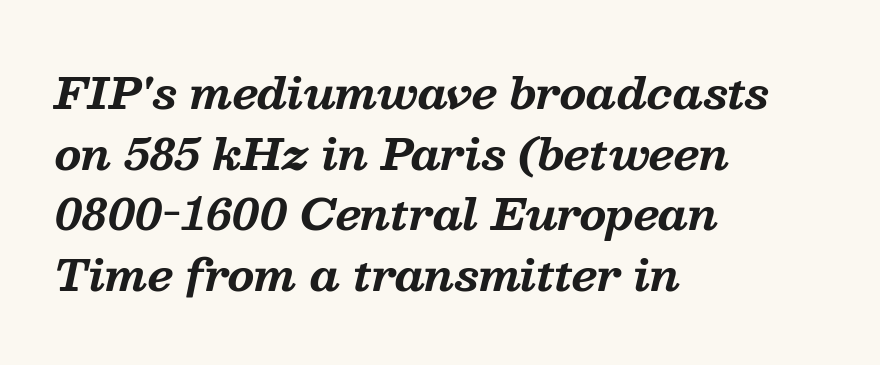
{"serif": "yes", "italic": "yes", "lean": "right", "slant_degrees": 13, "bold": "yes", "weight": "bold", "width": "normal", "stroke_contrast": "medium", "x_height": "medium", "monospaced": "no", "underline": "no", "align": "left", "line_spacing": "normal", "line_spacing_ratio": 1.41, "letter_spacing": "normal", "letter_spacing_em": 0.0, "glyph_px": 43}
